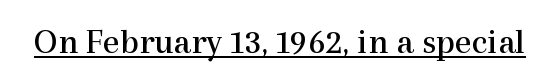
Q: Is the text bold? A: No.
Q: Is the text italic (slanted)? A: No, it is upright.
Q: Is the typeface a serif or a sans-serif typeface? A: Serif.
Q: Is the text underlined? A: Yes.
Q: Is the spacing between letters normal or unusually wide? A: Normal.
Q: Width (condensed, normal, or wide)? A: Normal.
Q: x-height? A: Medium.
Q: Monospaced? A: No.
